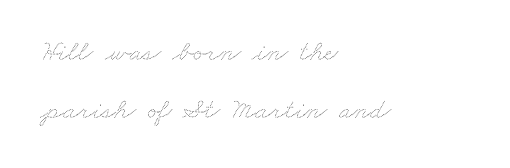
The letters advance in unequal steps, a hallmark of proportional type. Nothing heavy about these letters — not bold at all. The leading is generous, giving the passage an open texture. Type without underlining. All the whitespace from short lines collects on the right. This sample uses plain, unmodified letter spacing.
